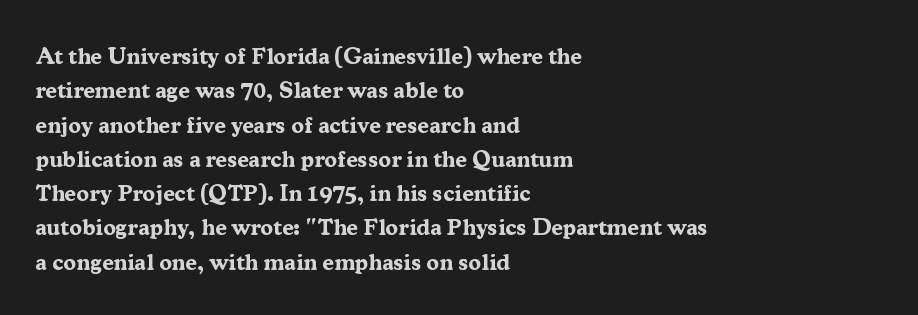
{"italic": "no", "bold": "yes", "underline": "no", "align": "left", "line_spacing": "normal", "line_spacing_ratio": 1.49, "letter_spacing": "normal", "letter_spacing_em": 0.0, "glyph_px": 23}
